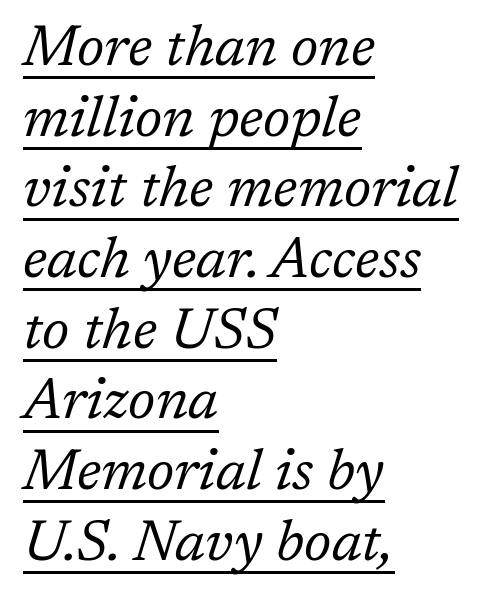
The image shows 57 px regular-weight serif type, italic (leaning right); set left-aligned, line spacing 1.24x, normal letter spacing, underlined; low stroke contrast and a medium x-height.
